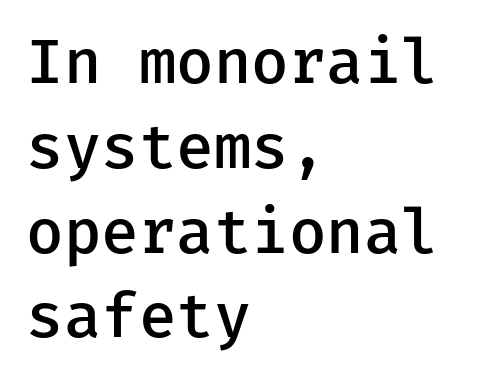
Q: Is the text bold? A: Semi-bold.
Q: Is the text italic (slanted)? A: No, it is upright.
Q: Is the typeface a serif or a sans-serif typeface? A: Sans-serif.
Q: Is the text underlined? A: No.
Q: How is the paragraph aligned? A: Left-aligned.
Q: Is the spacing between letters normal or unusually wide? A: Normal.
Q: Is the spacing between lines tight, normal or loose? A: Normal.
Q: Width (condensed, normal, or wide)? A: Normal.
Q: Stroke contrast? A: Low.
Q: x-height? A: Medium.
Q: Monospaced? A: Yes.
